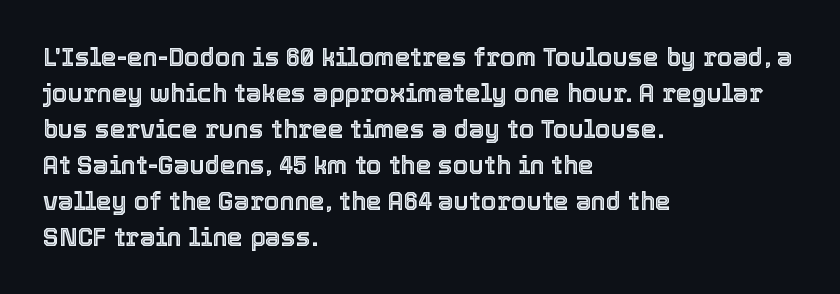
Vertically, the passage feels balanced, rows spaced as you'd expect. Every character sits straight up, as roman type does. A typesetter would call this zero additional tracking. Each line starts at the same left margin while the right side varies. Descenders are the only things crossing below the line.
